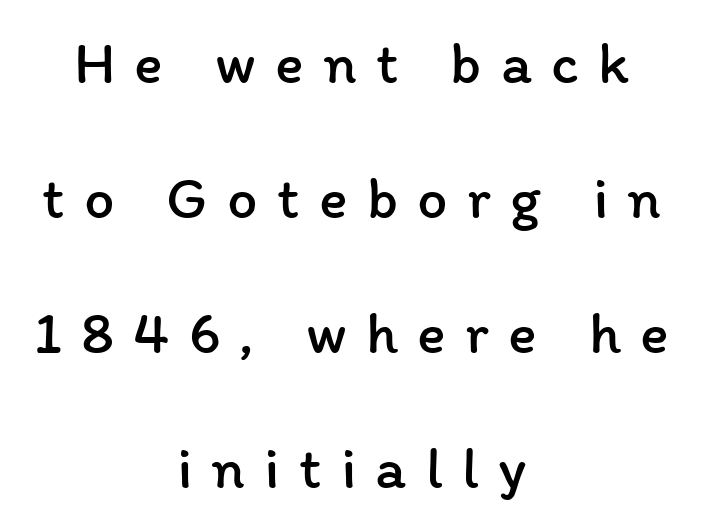
{"italic": "no", "bold": "no", "weight": "regular", "width": "normal", "stroke_contrast": "low", "x_height": "medium", "monospaced": "no", "underline": "no", "align": "center", "line_spacing": "loose", "line_spacing_ratio": 2.25, "letter_spacing": "wide", "letter_spacing_em": 0.32, "glyph_px": 60}
